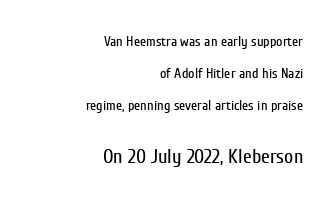
{"italic": "no", "bold": "no", "underline": "no", "align": "right", "line_spacing": "loose", "line_spacing_ratio": 2.29, "letter_spacing": "normal", "letter_spacing_em": 0.0, "larger_block": "second", "size_ratio": 1.43, "glyph_px": 20}
